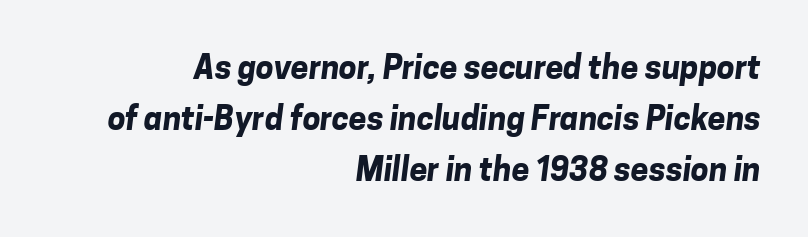
Q: Is the text bold? A: Yes.
Q: Is the typeface a serif or a sans-serif typeface? A: Sans-serif.
Q: Is the text underlined? A: No.
Q: How is the paragraph aligned? A: Right-aligned.
Q: Is the spacing between letters normal or unusually wide? A: Normal.
Q: Is the spacing between lines tight, normal or loose? A: Normal.
Q: Width (condensed, normal, or wide)? A: Normal.
Q: Stroke contrast? A: Low.
Q: x-height? A: Medium.
Q: Monospaced? A: No.
